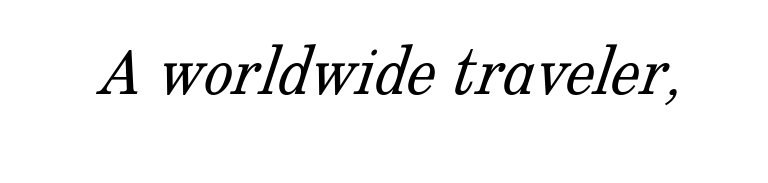
{"serif": "yes", "bold": "no", "weight": "light", "width": "normal", "stroke_contrast": "low", "x_height": "medium", "monospaced": "no", "underline": "no", "letter_spacing": "normal", "letter_spacing_em": 0.0, "glyph_px": 73}
